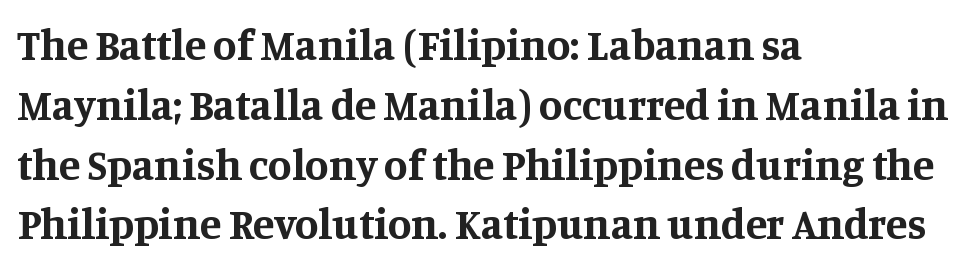
The image shows 43 px bold serif type, upright; set left-aligned, normal line spacing (1.39x), normal letter spacing, not underlined; medium stroke contrast and a large x-height.
